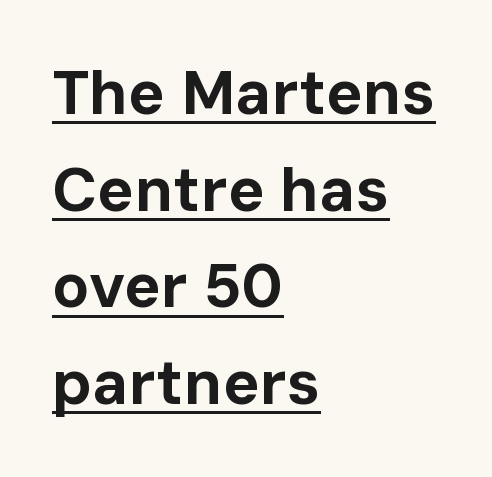
Q: Is the text bold? A: Yes.
Q: Is the text italic (slanted)? A: No, it is upright.
Q: Is the typeface a serif or a sans-serif typeface? A: Sans-serif.
Q: Is the text underlined? A: Yes.
Q: How is the paragraph aligned? A: Left-aligned.
Q: Is the spacing between letters normal or unusually wide? A: Normal.
Q: Is the spacing between lines tight, normal or loose? A: Normal.
Q: Width (condensed, normal, or wide)? A: Normal.
Q: Stroke contrast? A: Low.
Q: x-height? A: Medium.
Q: Monospaced? A: No.
